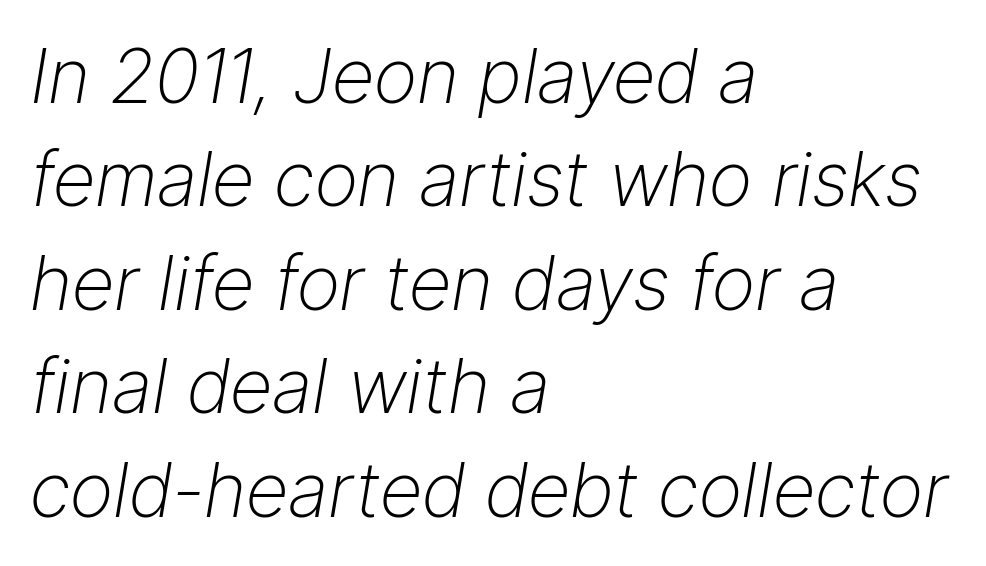
{"italic": "yes", "lean": "right", "slant_degrees": 9, "bold": "no", "weight": "light", "width": "normal", "stroke_contrast": "low", "x_height": "medium", "monospaced": "no", "underline": "no", "align": "left", "line_spacing": "normal", "line_spacing_ratio": 1.38, "letter_spacing": "normal", "letter_spacing_em": 0.0, "glyph_px": 75}
